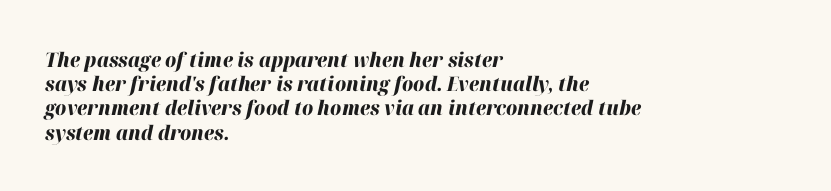
The letters sit at their default tracking, neither squeezed nor spread. The baseline area is clear. Heavy, bold letterforms. An italicized treatment has been applied to the whole sample. The paragraph shown leans on its left margin.
